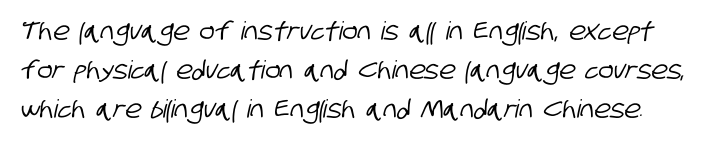
Q: Is the text underlined? A: No.
Q: Is the spacing between letters normal or unusually wide? A: Normal.
Q: Is the spacing between lines tight, normal or loose? A: Normal.
